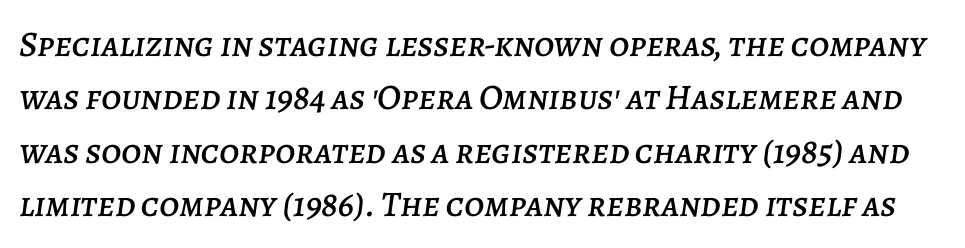
This rendering leaves character spacing at its baseline value. Only glyphs here, with clear space below each row. The block of text has a typical density, with ordinary space between rows. Character widths vary here, with narrow letters taking less room than wide ones.
